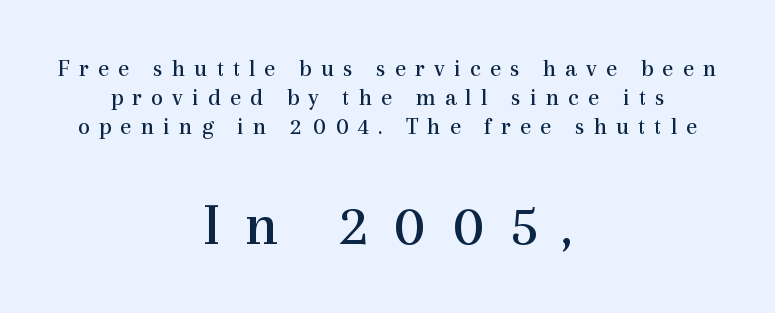
{"serif": "yes", "italic": "no", "bold": "no", "weight": "regular", "width": "normal", "x_height": "medium", "monospaced": "no", "underline": "no", "align": "center", "line_spacing_ratio": 1.21, "letter_spacing": "wide", "letter_spacing_em": 0.38, "larger_block": "second", "size_ratio": 2.54, "glyph_px": 61}
